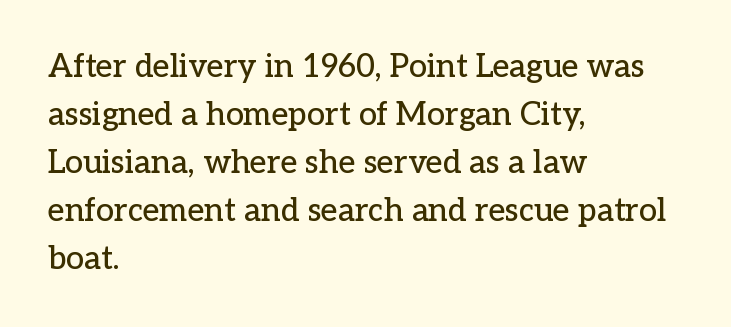
{"serif": "yes", "italic": "no", "width": "normal", "stroke_contrast": "low", "x_height": "medium", "monospaced": "no", "underline": "no", "align": "left", "line_spacing": "normal", "line_spacing_ratio": 1.5, "letter_spacing": "normal", "letter_spacing_em": 0.0, "glyph_px": 32}
